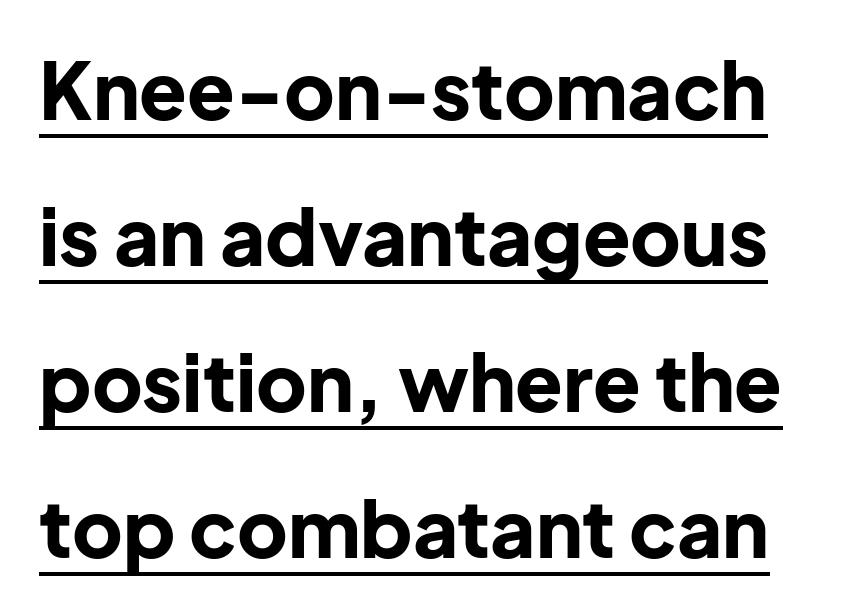
Inter-character spacing is left at the font's built-in metrics. Font category for this specimen: sans-serif. Notice how a bar underscores the lettering throughout. Upright lettering throughout.
